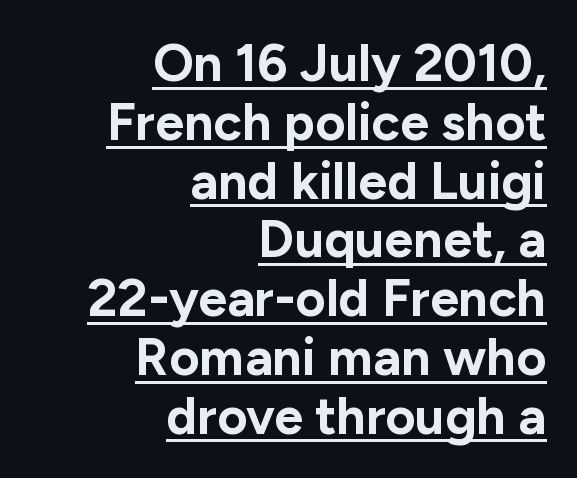
The image shows 52 px bold sans-serif type, upright; set right-aligned, tight line spacing (1.13x), normal letter spacing, underlined; low stroke contrast and a medium x-height.
